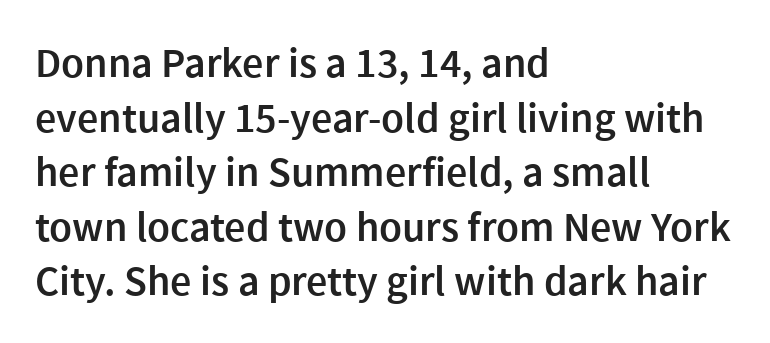
{"serif": "no", "italic": "no", "bold": "semi", "weight": "semibold", "width": "normal", "x_height": "medium", "monospaced": "no", "underline": "no", "align": "left", "line_spacing": "normal", "line_spacing_ratio": 1.3, "letter_spacing": "normal", "letter_spacing_em": 0.0, "glyph_px": 42}
